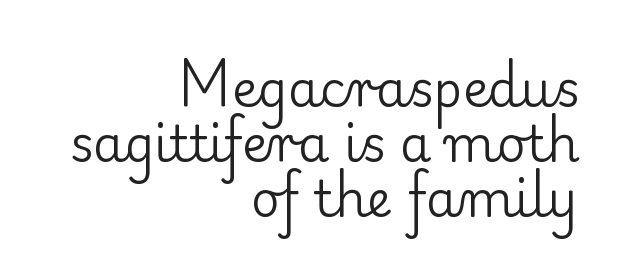
Do the letters lean? They stand straight. Here the designer chose a conventional face with non-uniform glyph widths. Typeset ragged left — the right edge is the straight one. The weight would be labelled regular, book, light, or lighter still. Glyph-to-glyph distance matches everyday printed text.
